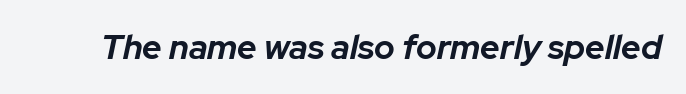
The image shows 34 px bold type, italic (leaning right); set normal letter spacing, not underlined; low stroke contrast and a medium x-height.
